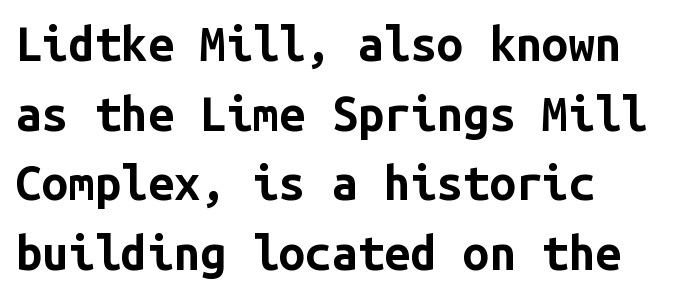
Q: Is the text bold? A: Yes.
Q: Is the text italic (slanted)? A: No, it is upright.
Q: Is the typeface a serif or a sans-serif typeface? A: Sans-serif.
Q: Is the text underlined? A: No.
Q: How is the paragraph aligned? A: Left-aligned.
Q: Is the spacing between letters normal or unusually wide? A: Normal.
Q: Is the spacing between lines tight, normal or loose? A: Normal.
Q: Width (condensed, normal, or wide)? A: Normal.
Q: Stroke contrast? A: Low.
Q: x-height? A: Medium.
Q: Monospaced? A: Yes.
